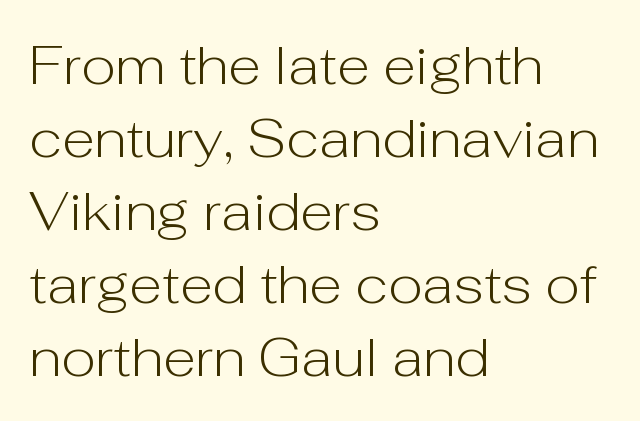
The string is rendered with underlining switched off. Caption: multi-line text, flush left, ragged right. The type family on display is of the sans-serif kind. There is no visible air inserted between adjacent glyphs. The lettering holds an erect, upright posture throughout.
